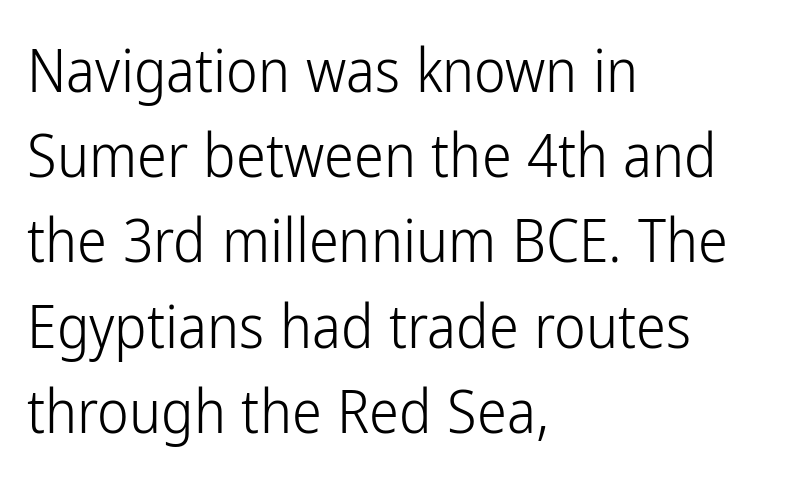
Serif or sans? Sans — the stroke terminals are bare. Weight: not bold — regular or lighter. Character widths vary here, with narrow letters taking less room than wide ones. Reading down the block, your eye returns to a fixed left position each line.
